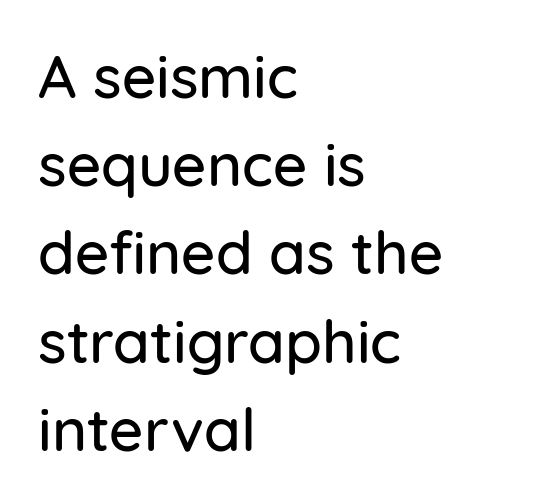
Q: Is the text italic (slanted)? A: No, it is upright.
Q: Is the typeface a serif or a sans-serif typeface? A: Sans-serif.
Q: Is the text underlined? A: No.
Q: How is the paragraph aligned? A: Left-aligned.
Q: Is the spacing between letters normal or unusually wide? A: Normal.
Q: Is the spacing between lines tight, normal or loose? A: Normal.
Q: Width (condensed, normal, or wide)? A: Normal.
Q: Stroke contrast? A: Low.
Q: x-height? A: Medium.
Q: Monospaced? A: No.
